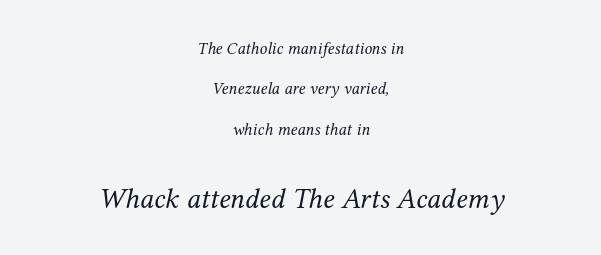
The rag falls on both sides of this text block equally. Nobody drew a line under any word here. Compared with ordinary roman type, these characters are visibly tilted. Nothing heavy about these letters — not bold at all.
